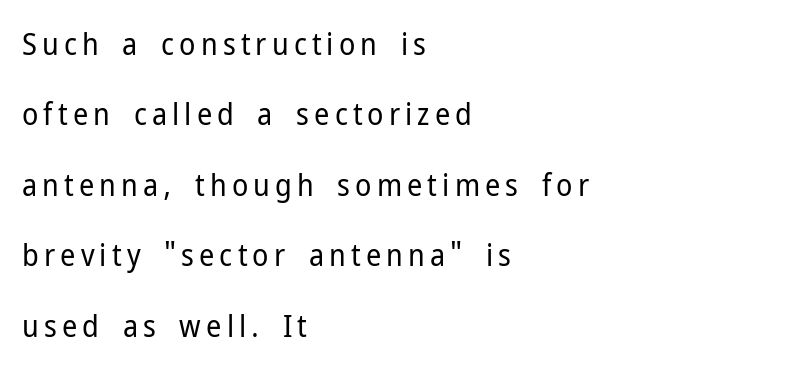
Q: Is the text bold? A: No.
Q: Is the text italic (slanted)? A: No, it is upright.
Q: Is the typeface a serif or a sans-serif typeface? A: Sans-serif.
Q: Is the text underlined? A: No.
Q: How is the paragraph aligned? A: Left-aligned.
Q: Is the spacing between lines tight, normal or loose? A: Loose.
Q: Width (condensed, normal, or wide)? A: Normal.
Q: Stroke contrast? A: Low.
Q: x-height? A: Medium.
Q: Monospaced? A: No.
